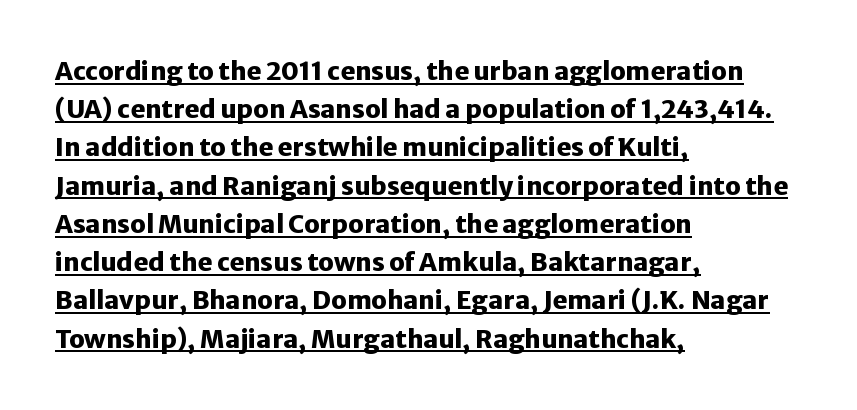
The image shows 25 px bold type, upright; set left-aligned, normal line spacing (1.53x), normal letter spacing, underlined.
